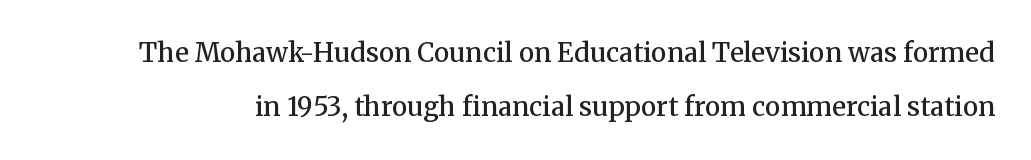
What weight is shown? A semibold, between regular and bold. Widely set lines give the paragraph a tall, airy silhouette. Words float on clear page, feet unadorned. In terms of letterspacing, this is plain default setting. Do the letters lean? They stand straight.
